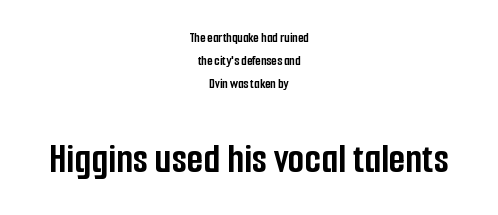
The image shows 43 px semibold, condensed sans-serif type, upright; set centered, normal line spacing (1.66x), normal letter spacing, not underlined; the second (bottom) block is 3.07x larger; low stroke contrast and a medium x-height.
